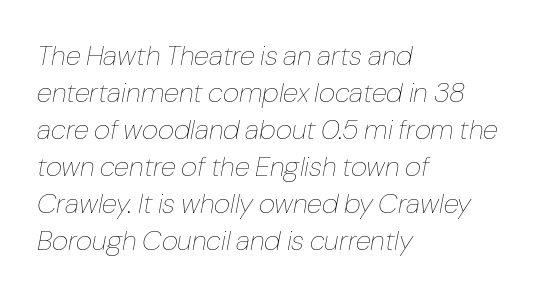
Q: Is the text bold? A: No.
Q: Is the text italic (slanted)? A: Yes, it leans right by about 10 degrees.
Q: Is the text underlined? A: No.
Q: How is the paragraph aligned? A: Left-aligned.
Q: Is the spacing between letters normal or unusually wide? A: Normal.
Q: Is the spacing between lines tight, normal or loose? A: Normal.
Q: Width (condensed, normal, or wide)? A: Normal.
Q: Stroke contrast? A: Low.
Q: x-height? A: Medium.
Q: Monospaced? A: No.
